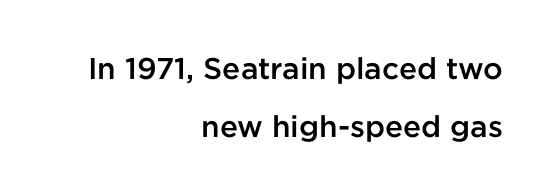
Q: Is the text bold? A: Semi-bold.
Q: Is the text italic (slanted)? A: No, it is upright.
Q: Is the typeface a serif or a sans-serif typeface? A: Sans-serif.
Q: Is the text underlined? A: No.
Q: How is the paragraph aligned? A: Right-aligned.
Q: Is the spacing between letters normal or unusually wide? A: Normal.
Q: Is the spacing between lines tight, normal or loose? A: Loose.
Q: Width (condensed, normal, or wide)? A: Normal.
Q: Stroke contrast? A: Low.
Q: x-height? A: Medium.
Q: Monospaced? A: No.
